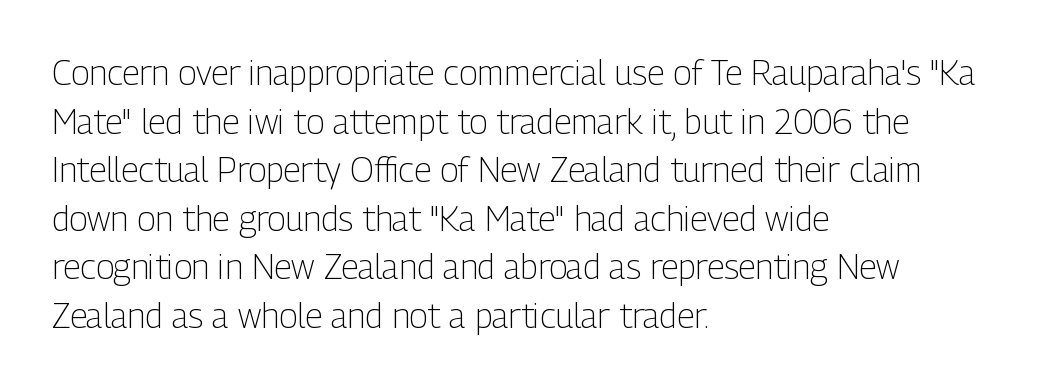
The image shows 34 px light, condensed sans-serif type, upright; set left-aligned, normal line spacing (1.43x), normal letter spacing, not underlined; low stroke contrast and a medium x-height.
